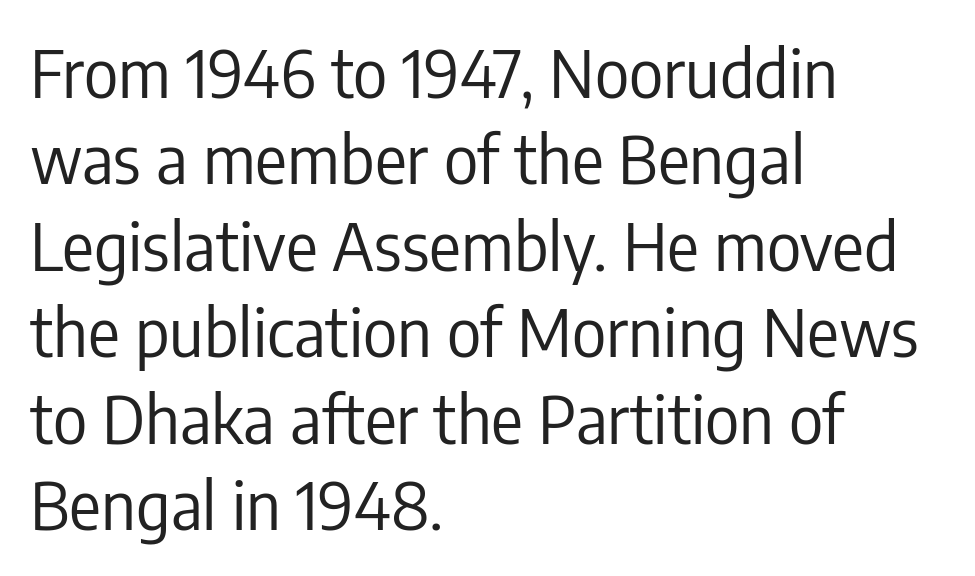
The type sits square on the baseline with zero lean. Think of a printed novel: that variable character pitch is what you see here. The horizontal fit of the characters is conventional and even. Glance below the letters and you will spot only blank space. Each line starts at the same left margin while the right side varies.
